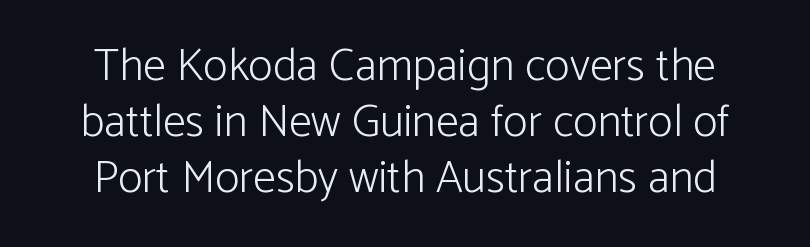
{"serif": "no", "italic": "no", "bold": "no", "weight": "light", "width": "normal", "stroke_contrast": "low", "x_height": "medium", "monospaced": "no", "underline": "no", "align": "center", "line_spacing_ratio": 1.22, "letter_spacing": "normal", "letter_spacing_em": 0.0, "glyph_px": 46}
